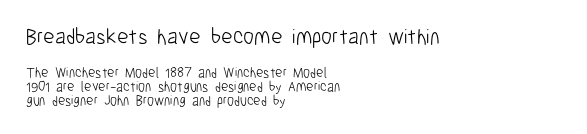
Q: Is the text bold? A: No.
Q: Is the text italic (slanted)? A: No, it is upright.
Q: Is the text underlined? A: No.
Q: How is the paragraph aligned? A: Left-aligned.
Q: Is the spacing between letters normal or unusually wide? A: Normal.
Q: Is the spacing between lines tight, normal or loose? A: Tight.
Q: Which block of text is set in a larger size, the first (top) or the second (bottom)? A: The first (top) one.
